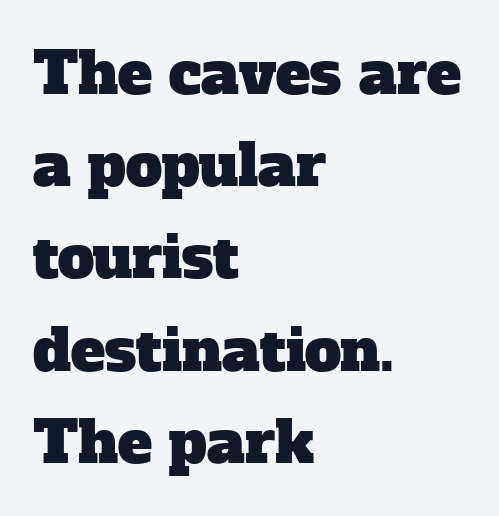
{"serif": "yes", "width": "normal", "stroke_contrast": "low", "x_height": "medium", "monospaced": "no", "underline": "no", "align": "left", "line_spacing": "normal", "line_spacing_ratio": 1.59, "letter_spacing": "normal", "letter_spacing_em": 0.0, "glyph_px": 58}
